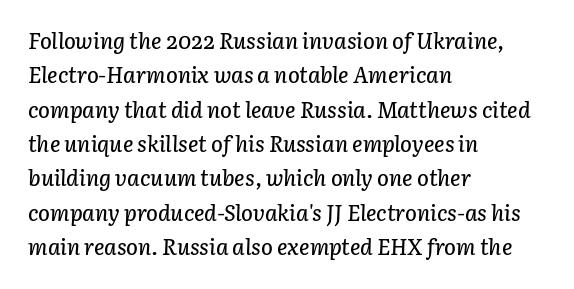
The letters sit at their default tracking, neither squeezed nor spread. All the whitespace from short lines collects on the right. These lines sit exactly where default settings would place them. Unmarked baselines from the first word to the last.
